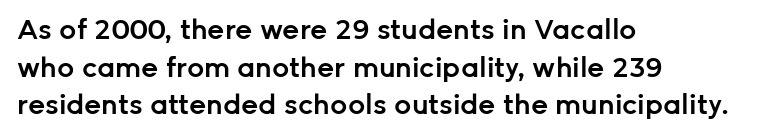
The image shows 27 px text type, upright; set left-aligned, normal line spacing (1.39x), normal letter spacing, not underlined.
